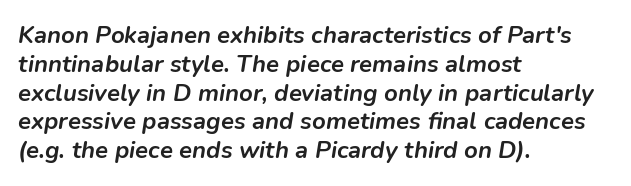
Plenty of ink on the page — the face is bold. In terms of letterspacing, this is plain default setting. The ragged edge is on the right, which tells us the setting is flush left. Style check: oblique. Underline: absent.
